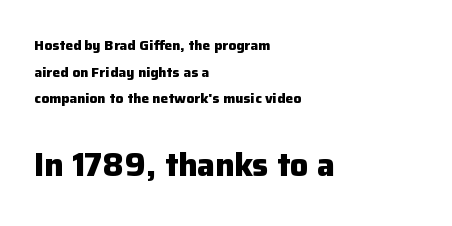
{"serif": "no", "italic": "no", "bold": "yes", "weight": "heavy", "width": "normal", "stroke_contrast": "low", "x_height": "medium", "monospaced": "no", "underline": "no", "align": "left", "line_spacing": "loose", "line_spacing_ratio": 1.9, "letter_spacing": "normal", "letter_spacing_em": 0.0, "larger_block": "second", "size_ratio": 2.29, "glyph_px": 32}
